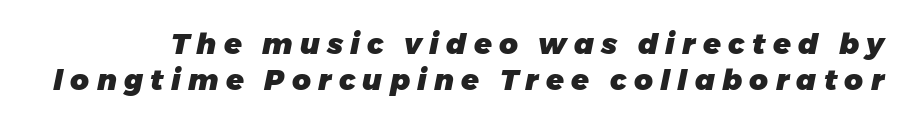
The image shows 29 px heavy type, italic (leaning right); set line spacing 1.24x, unusually wide letter spacing (+0.25 em), not underlined; low stroke contrast and a medium x-height.
